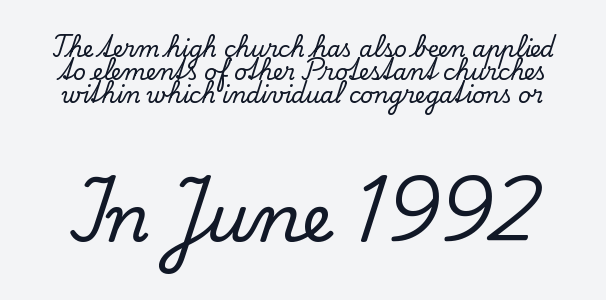
Q: Is the text italic (slanted)? A: Yes.
Q: Is the typeface a serif or a sans-serif typeface? A: Serif.
Q: Is the text underlined? A: No.
Q: Is the spacing between letters normal or unusually wide? A: Normal.
Q: Is the spacing between lines tight, normal or loose? A: Tight.
Q: Which block of text is set in a larger size, the first (top) or the second (bottom)? A: The second (bottom) one.
Q: Width (condensed, normal, or wide)? A: Normal.
Q: Stroke contrast? A: Low.
Q: x-height? A: Small.
Q: Monospaced? A: No.
